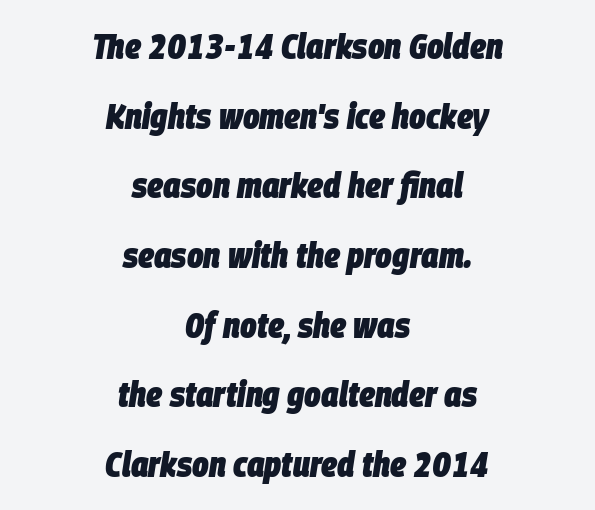
{"italic": "yes", "lean": "right", "slant_degrees": 9, "bold": "yes", "weight": "heavy", "width": "condensed", "stroke_contrast": "low", "x_height": "large", "monospaced": "no", "underline": "no", "align": "center", "line_spacing": "loose", "line_spacing_ratio": 1.99, "letter_spacing": "normal", "letter_spacing_em": 0.0, "glyph_px": 35}
